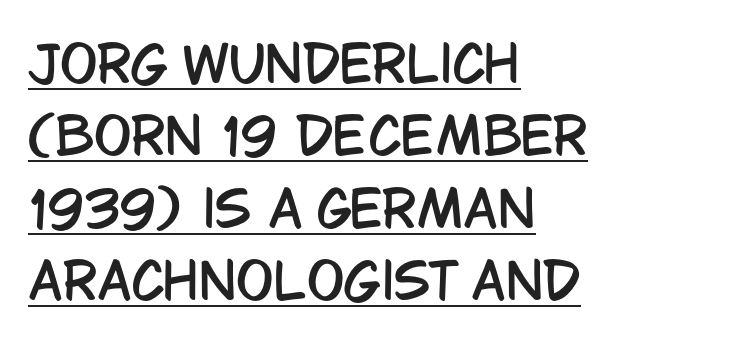
Underline: present. This sample uses a sans-serif face. The lines in this sample share a left origin and differ only in where they stop. Rows of type keep a routine distance in the vertical direction.
